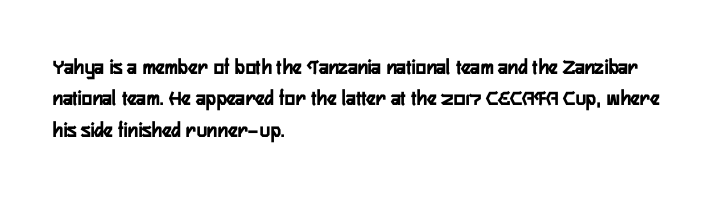
Q: Is the text bold? A: Yes.
Q: Is the text italic (slanted)? A: No, it is upright.
Q: Is the text underlined? A: No.
Q: How is the paragraph aligned? A: Left-aligned.
Q: Is the spacing between letters normal or unusually wide? A: Normal.
Q: Is the spacing between lines tight, normal or loose? A: Normal.
